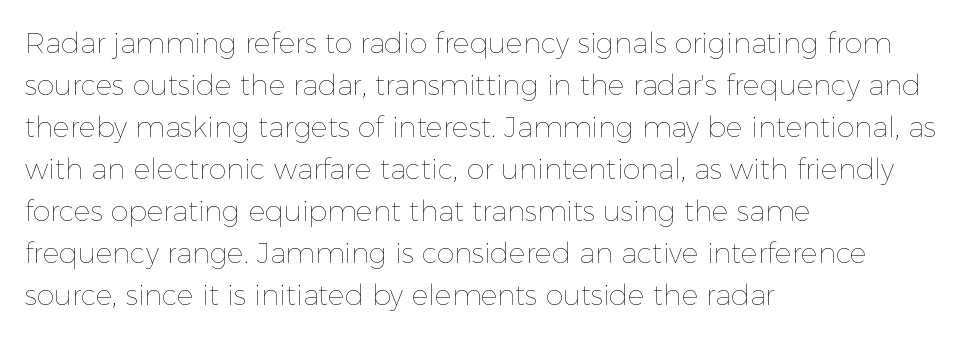
{"italic": "no", "bold": "no", "weight": "thin", "width": "normal", "x_height": "medium", "monospaced": "no", "underline": "no", "align": "left", "line_spacing": "normal", "line_spacing_ratio": 1.5, "letter_spacing": "normal", "letter_spacing_em": 0.0, "glyph_px": 28}
